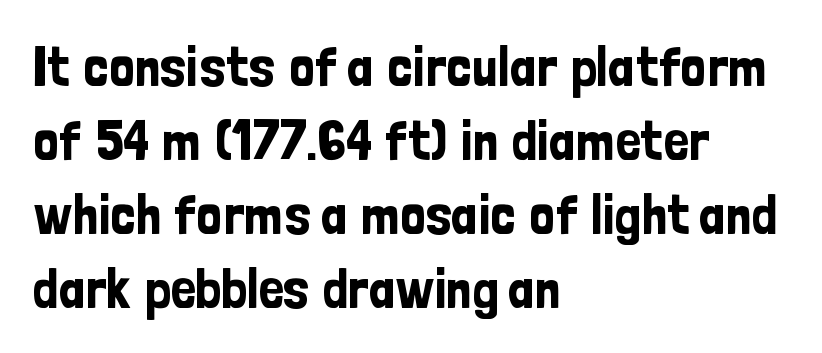
{"serif": "no", "italic": "no", "width": "condensed", "stroke_contrast": "low", "x_height": "medium", "monospaced": "no", "underline": "no", "align": "left", "line_spacing": "normal", "line_spacing_ratio": 1.32, "letter_spacing": "normal", "letter_spacing_em": 0.0, "glyph_px": 56}
